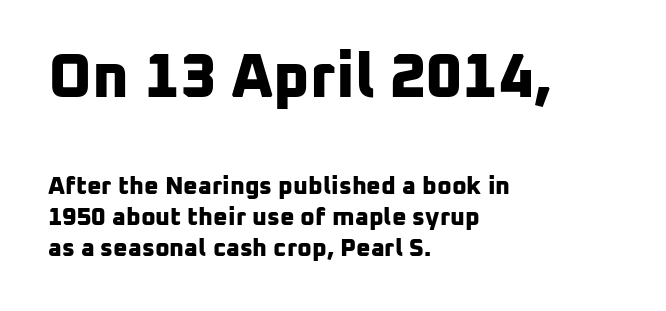
Q: Is the text bold? A: Yes.
Q: Is the typeface a serif or a sans-serif typeface? A: Sans-serif.
Q: Is the text underlined? A: No.
Q: How is the paragraph aligned? A: Left-aligned.
Q: Is the spacing between letters normal or unusually wide? A: Normal.
Q: Which block of text is set in a larger size, the first (top) or the second (bottom)? A: The first (top) one.
Q: Width (condensed, normal, or wide)? A: Normal.
Q: Stroke contrast? A: Low.
Q: x-height? A: Medium.
Q: Monospaced? A: No.
